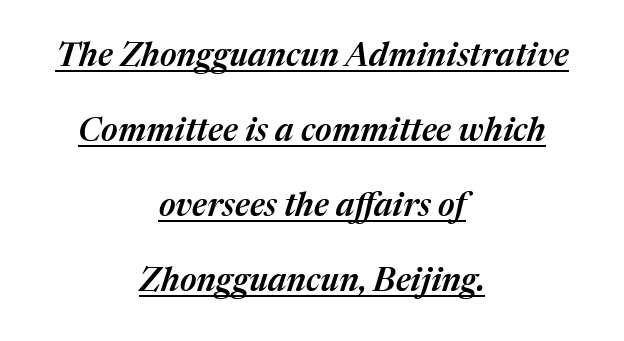
The image shows 33 px semibold type, italic (leaning right); set centered, loose line spacing (2.27x), normal letter spacing, underlined; medium stroke contrast and a medium x-height.
